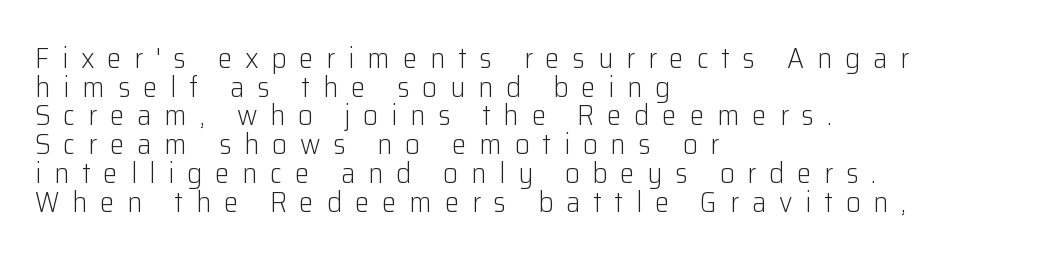
The image shows 29 px light sans-serif type, upright; set left-aligned, tight line spacing (0.99x), unusually wide letter spacing (+0.44 em), not underlined; low stroke contrast and a medium x-height.
